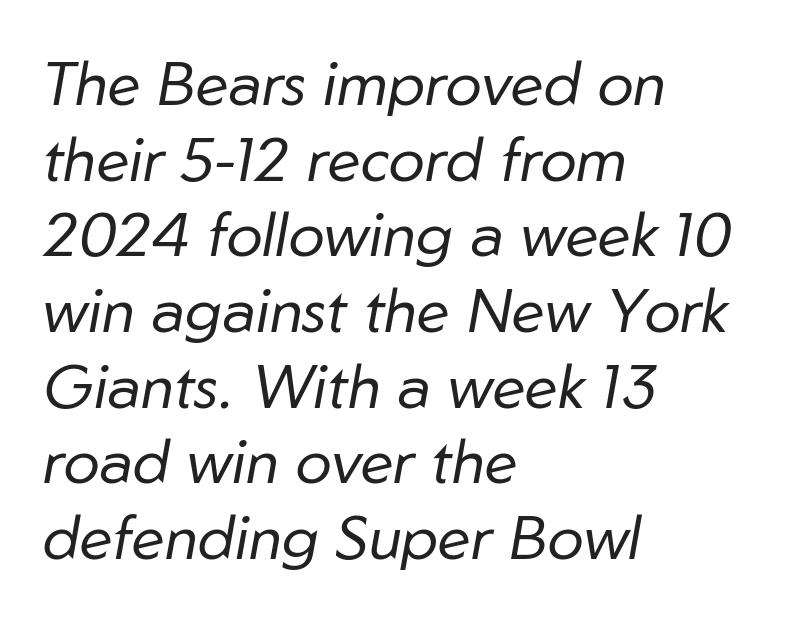
{"italic": "yes", "lean": "right", "slant_degrees": 10, "bold": "no", "weight": "regular", "width": "normal", "stroke_contrast": "low", "x_height": "medium", "monospaced": "no", "underline": "no", "align": "left", "line_spacing_ratio": 1.24, "letter_spacing": "normal", "letter_spacing_em": 0.0, "glyph_px": 61}
